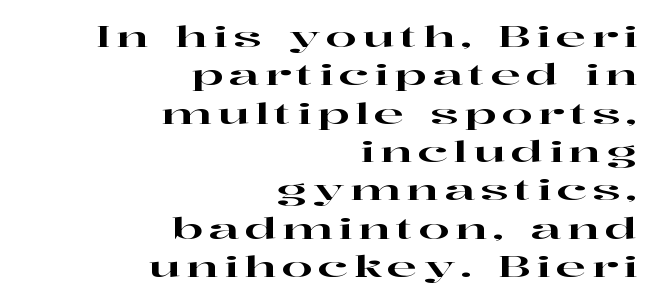
This sample uses a serif face. Decoration check: the copy has no underline. Line endings align vertically; line beginnings do not. Leading: standard. Someone cranked the tracking dial way up on this one. Note the varied advance widths — an 'i' is clearly narrower than an 'm'.
